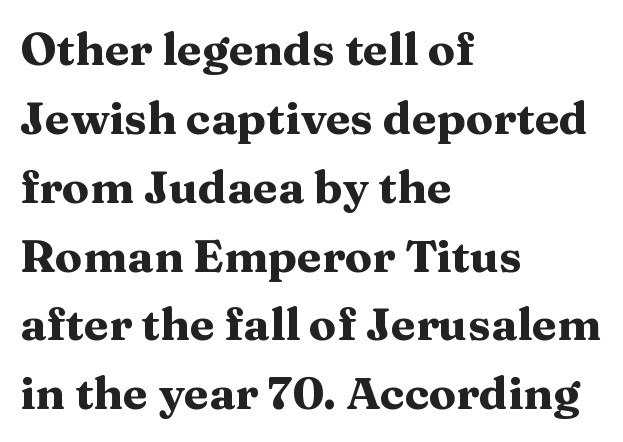
The image shows 45 px heavy, wide serif type, upright; set left-aligned, normal line spacing (1.53x), normal letter spacing, not underlined; medium stroke contrast and a medium x-height.
